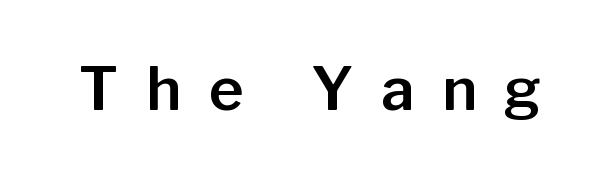
The font family rendered here belongs to the sans-serif group. Varying glyph widths throughout — classic text-font behaviour. Someone cranked the tracking dial way up on this one. In terms of posture, this sample is upright.
